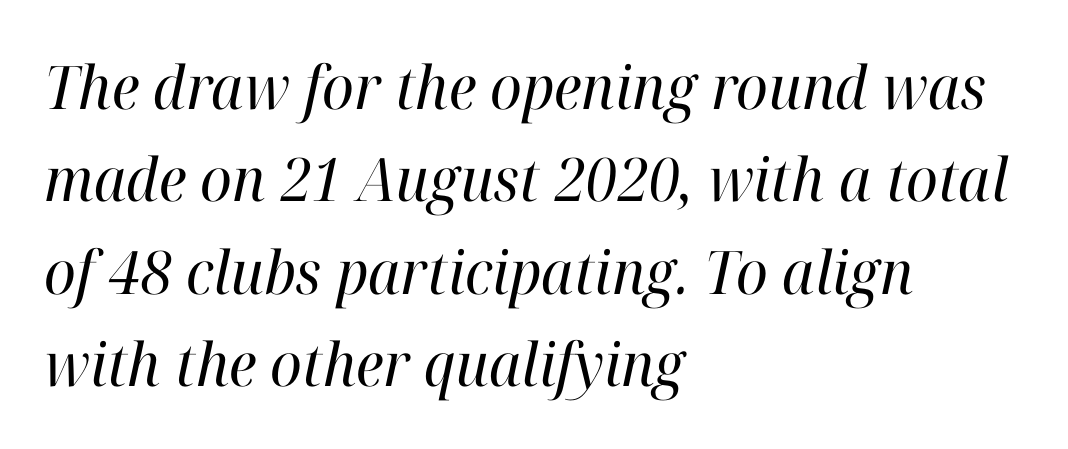
{"serif": "yes", "italic": "yes", "lean": "right", "slant_degrees": 12, "bold": "no", "weight": "regular", "width": "normal", "stroke_contrast": "high", "x_height": "medium", "monospaced": "no", "underline": "no", "align": "left", "line_spacing": "normal", "line_spacing_ratio": 1.54, "letter_spacing": "normal", "letter_spacing_em": 0.0, "glyph_px": 60}
